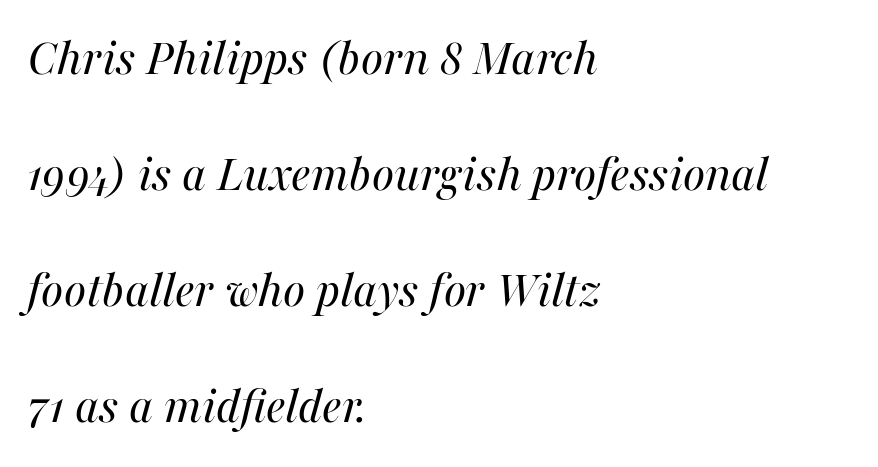
{"italic": "yes", "lean": "right", "slant_degrees": 16, "bold": "no", "weight": "regular", "width": "normal", "stroke_contrast": "medium", "x_height": "medium", "monospaced": "no", "underline": "no", "align": "left", "line_spacing": "loose", "line_spacing_ratio": 2.19, "letter_spacing": "normal", "letter_spacing_em": 0.0, "glyph_px": 53}
